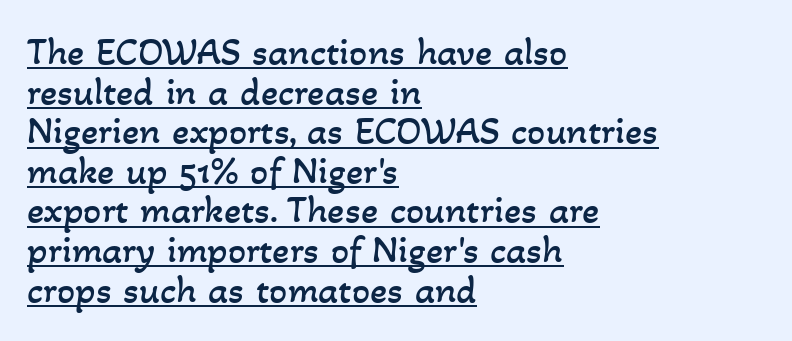
{"bold": "no", "weight": "regular", "width": "normal", "stroke_contrast": "low", "x_height": "small", "monospaced": "no", "underline": "yes", "align": "left", "line_spacing": "tight", "line_spacing_ratio": 0.99, "letter_spacing": "normal", "letter_spacing_em": 0.0, "glyph_px": 40}
